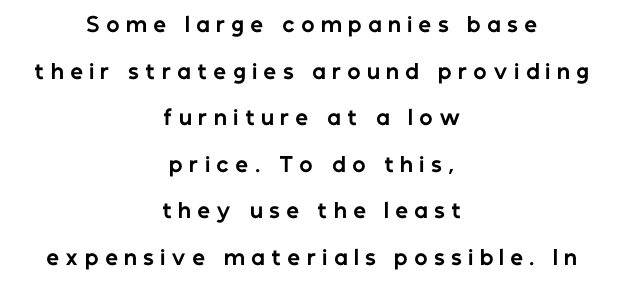
{"italic": "no", "bold": "yes", "underline": "no", "align": "center", "line_spacing": "loose", "line_spacing_ratio": 2.33, "letter_spacing": "wide", "letter_spacing_em": 0.32, "glyph_px": 20}
